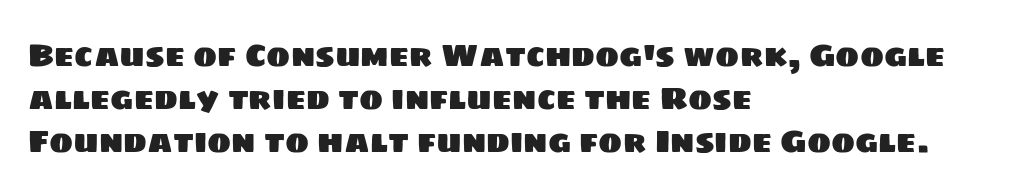
Q: Is the typeface a serif or a sans-serif typeface? A: Sans-serif.
Q: Is the text underlined? A: No.
Q: How is the paragraph aligned? A: Left-aligned.
Q: Is the spacing between letters normal or unusually wide? A: Normal.
Q: Is the spacing between lines tight, normal or loose? A: Normal.
Q: Width (condensed, normal, or wide)? A: Normal.
Q: Stroke contrast? A: Low.
Q: x-height? A: Large.
Q: Monospaced? A: No.
